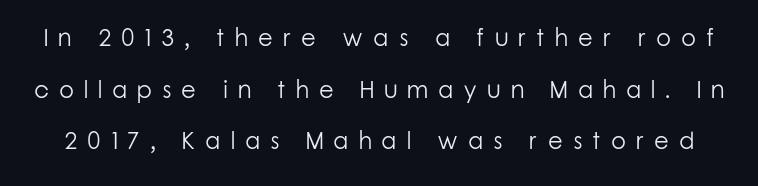
Q: Is the text bold? A: No.
Q: Is the text italic (slanted)? A: No, it is upright.
Q: Is the text underlined? A: No.
Q: Is the spacing between letters normal or unusually wide? A: Unusually wide.
Q: Is the spacing between lines tight, normal or loose? A: Loose.
